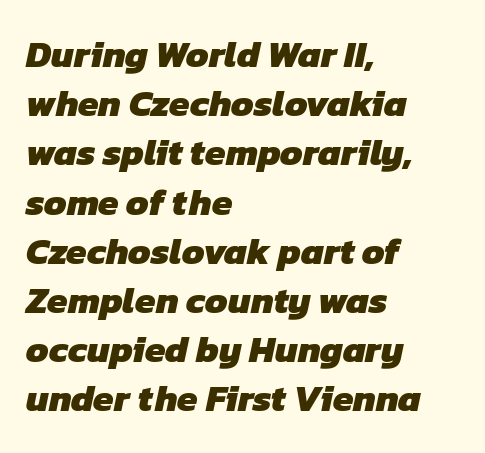
The image shows 37 px heavy sans-serif type; set left-aligned, normal line spacing (1.33x), normal letter spacing, not underlined; low stroke contrast and a medium x-height.
